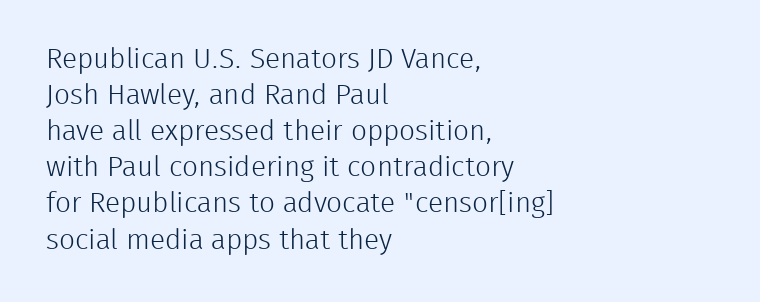
The image shows 28 px light sans-serif type, upright; set left-aligned, normal line spacing (1.29x), normal letter spacing, not underlined; low stroke contrast and a medium x-height.
